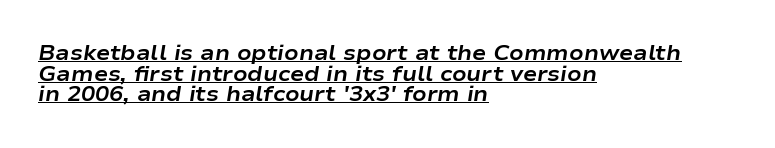
Q: Is the text bold? A: Yes.
Q: Is the text italic (slanted)? A: Yes, it leans right by about 9 degrees.
Q: Is the text underlined? A: Yes.
Q: How is the paragraph aligned? A: Left-aligned.
Q: Is the spacing between letters normal or unusually wide? A: Normal.
Q: Is the spacing between lines tight, normal or loose? A: Tight.
